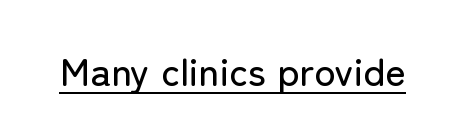
Tracking value appears to be zero — textbook default spacing. Note the varied advance widths — an 'i' is clearly narrower than an 'm'. A continuous stroke trails under the words, as in a hyperlink. It's the straight-up-and-down kind of type.
